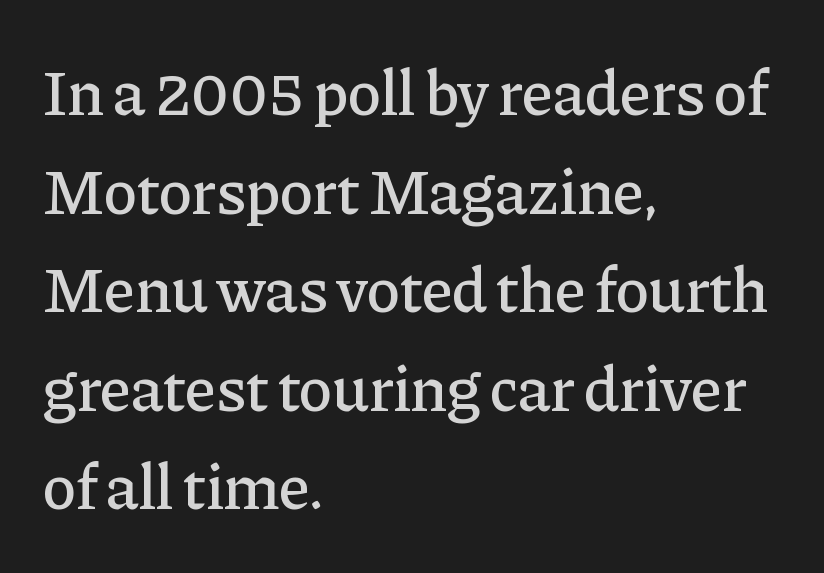
The image shows 64 px serif type, upright; set left-aligned, normal line spacing (1.54x), normal letter spacing, not underlined; low stroke contrast and a medium x-height.
